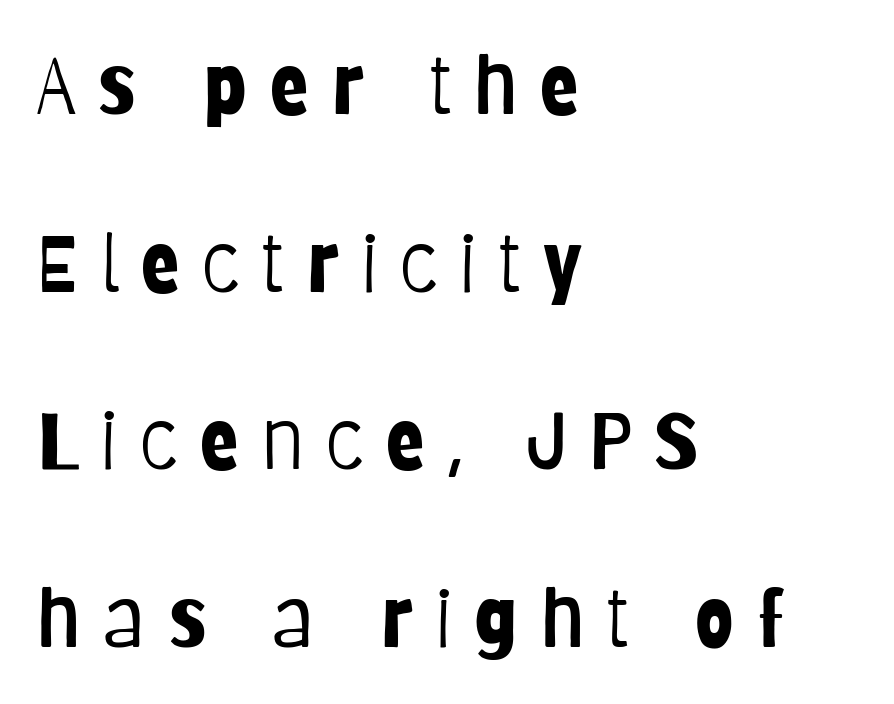
Q: Is the text bold? A: No.
Q: Is the text italic (slanted)? A: No, it is upright.
Q: Is the typeface a serif or a sans-serif typeface? A: Sans-serif.
Q: Is the text underlined? A: No.
Q: How is the paragraph aligned? A: Left-aligned.
Q: Is the spacing between letters normal or unusually wide? A: Unusually wide.
Q: Is the spacing between lines tight, normal or loose? A: Loose.
Q: Width (condensed, normal, or wide)? A: Condensed.
Q: Stroke contrast? A: Low.
Q: x-height? A: Large.
Q: Monospaced? A: No.
